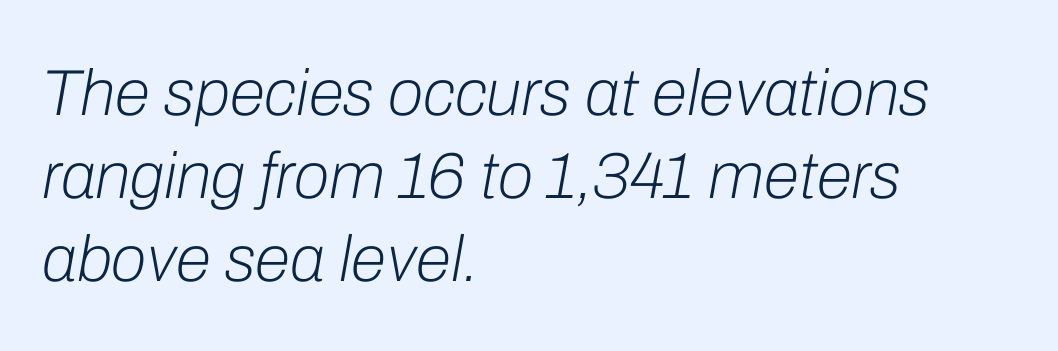
Slanted lettering throughout. Letter spacing: default. Notice how the passage keeps a crisp vertical edge on the left only. A typesetter would call this proportional, since set widths differ per character. Horizontal bands of white between lines are of average thickness.
